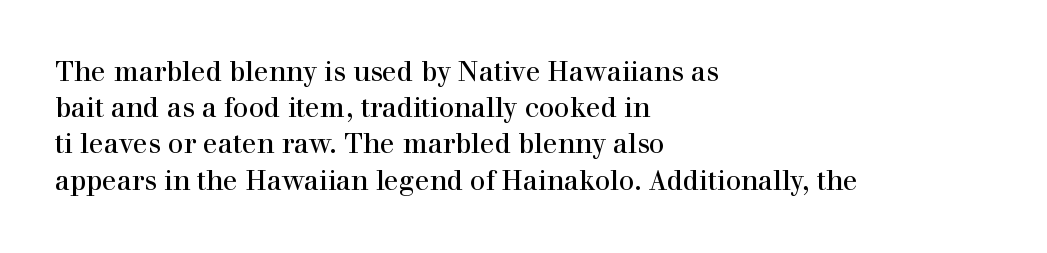
Q: Is the text bold? A: No.
Q: Is the text italic (slanted)? A: No, it is upright.
Q: Is the text underlined? A: No.
Q: How is the paragraph aligned? A: Left-aligned.
Q: Is the spacing between letters normal or unusually wide? A: Normal.
Q: Is the spacing between lines tight, normal or loose? A: Normal.
